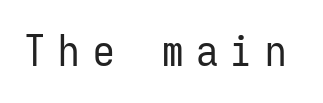
Q: Is the text bold? A: No.
Q: Is the text italic (slanted)? A: No, it is upright.
Q: Is the typeface a serif or a sans-serif typeface? A: Sans-serif.
Q: Is the text underlined? A: No.
Q: Is the spacing between letters normal or unusually wide? A: Unusually wide.
Q: Width (condensed, normal, or wide)? A: Condensed.
Q: Stroke contrast? A: Low.
Q: x-height? A: Medium.
Q: Monospaced? A: Yes.
